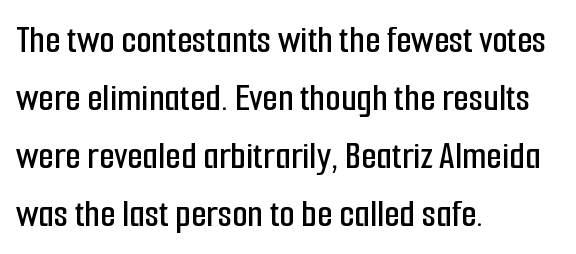
This sample keeps an unexceptional amount of space between lines. A typesetter would call this proportional, since set widths differ per character. Casual observation: everything's shoved over to the left. Serifs: no, the terminals of the letterforms are clean. No extra tracking has been applied to these lines.
